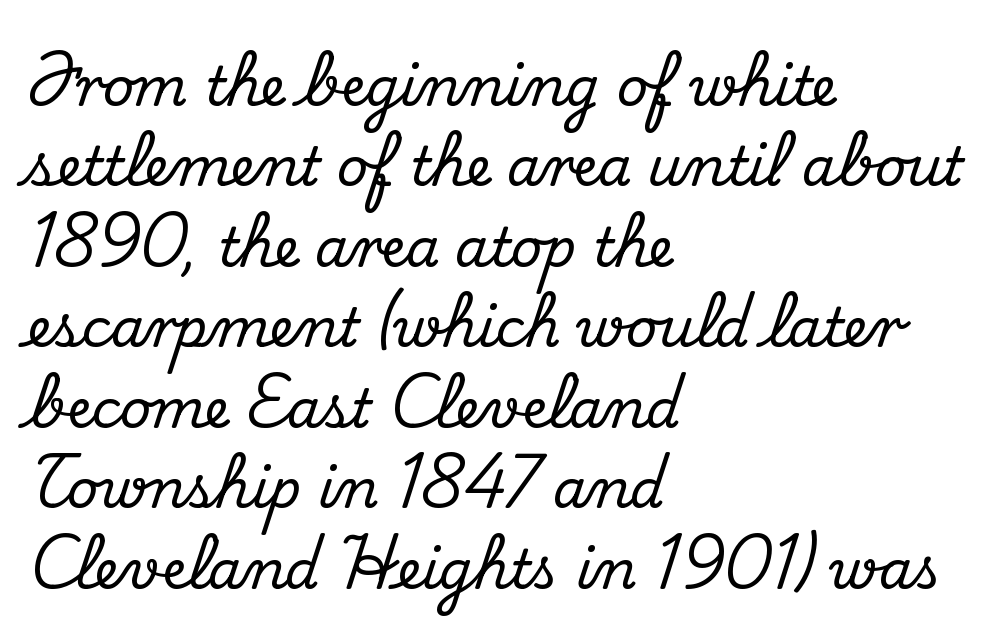
{"serif": "yes", "width": "normal", "stroke_contrast": "medium", "x_height": "small", "monospaced": "no", "underline": "no", "align": "left", "line_spacing": "normal", "line_spacing_ratio": 1.49, "letter_spacing": "normal", "letter_spacing_em": 0.0, "glyph_px": 54}
